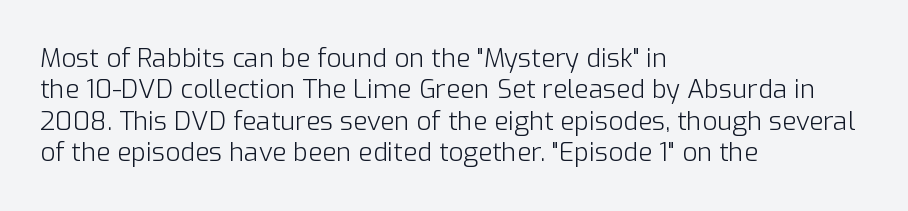
What stands out about the letter spacing? Nothing — it is the standard amount. The rendering anchors every line to the left-hand side. A light-to-regular cut is what we see here. Ordinary non-slanted type is in use.
